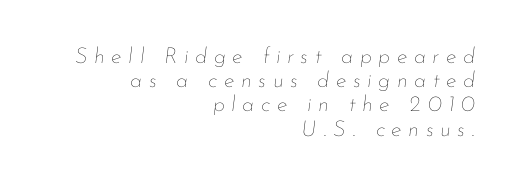
Q: Is the text bold? A: No.
Q: Is the text italic (slanted)? A: Yes, it leans right by about 7 degrees.
Q: Is the text underlined? A: No.
Q: How is the paragraph aligned? A: Right-aligned.
Q: Is the spacing between letters normal or unusually wide? A: Unusually wide.
Q: Is the spacing between lines tight, normal or loose? A: Tight.
